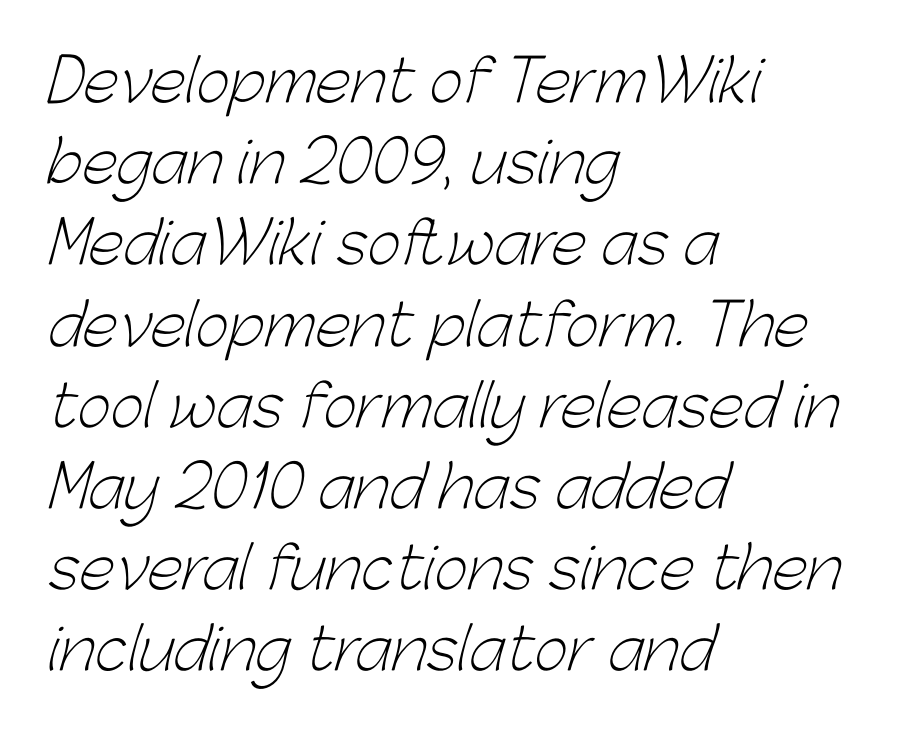
Q: Is the text bold? A: No.
Q: Is the typeface a serif or a sans-serif typeface? A: Sans-serif.
Q: Is the text underlined? A: No.
Q: How is the paragraph aligned? A: Left-aligned.
Q: Is the spacing between letters normal or unusually wide? A: Normal.
Q: Is the spacing between lines tight, normal or loose? A: Normal.
Q: Width (condensed, normal, or wide)? A: Normal.
Q: Stroke contrast? A: Low.
Q: x-height? A: Medium.
Q: Monospaced? A: No.
